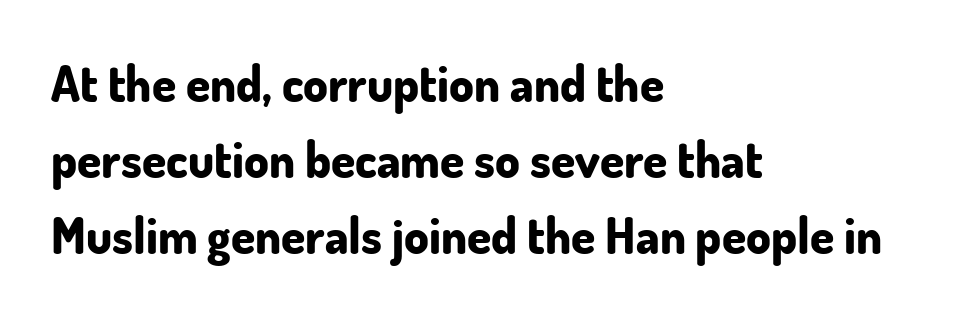
Q: Is the text bold? A: Yes.
Q: Is the text italic (slanted)? A: No, it is upright.
Q: Is the typeface a serif or a sans-serif typeface? A: Sans-serif.
Q: Is the text underlined? A: No.
Q: How is the paragraph aligned? A: Left-aligned.
Q: Is the spacing between letters normal or unusually wide? A: Normal.
Q: Is the spacing between lines tight, normal or loose? A: Normal.
Q: Width (condensed, normal, or wide)? A: Normal.
Q: Stroke contrast? A: Low.
Q: x-height? A: Small.
Q: Monospaced? A: No.
